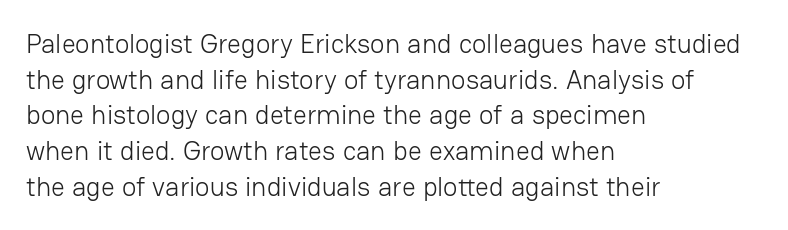
The image shows 27 px text type, upright; set left-aligned, normal line spacing (1.32x), normal letter spacing, not underlined.
